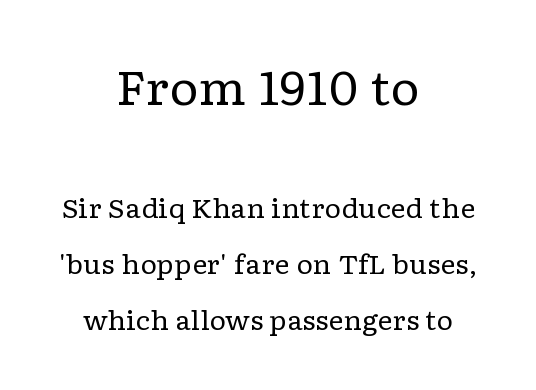
The image shows 46 px regular-weight, wide serif type, upright; set centered, loose line spacing (2.17x), normal letter spacing, not underlined; the first (top) block is 1.77x larger; low stroke contrast and a medium x-height.
